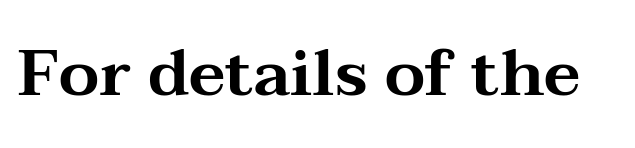
{"serif": "yes", "italic": "no", "width": "wide", "stroke_contrast": "medium", "x_height": "medium", "monospaced": "no", "underline": "no", "letter_spacing": "normal", "letter_spacing_em": 0.0, "glyph_px": 65}
